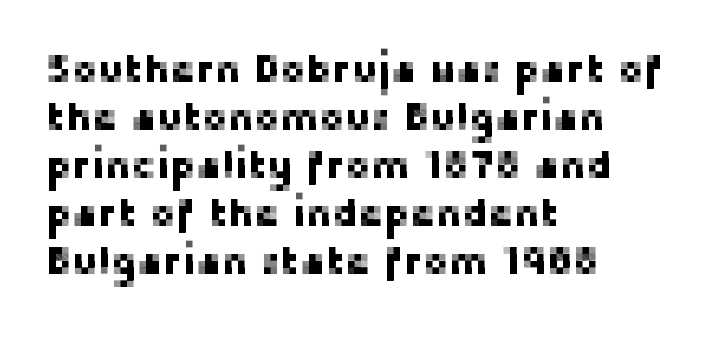
{"serif": "no", "italic": "no", "width": "normal", "stroke_contrast": "low", "x_height": "medium", "monospaced": "no", "underline": "no", "align": "left", "line_spacing_ratio": 1.23, "letter_spacing": "normal", "letter_spacing_em": 0.0, "glyph_px": 39}
